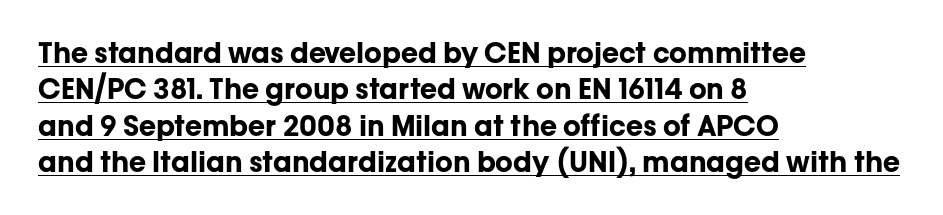
Q: Is the text bold? A: Yes.
Q: Is the text italic (slanted)? A: No, it is upright.
Q: Is the typeface a serif or a sans-serif typeface? A: Sans-serif.
Q: Is the text underlined? A: Yes.
Q: How is the paragraph aligned? A: Left-aligned.
Q: Is the spacing between letters normal or unusually wide? A: Normal.
Q: Is the spacing between lines tight, normal or loose? A: Normal.
Q: Width (condensed, normal, or wide)? A: Normal.
Q: Stroke contrast? A: Low.
Q: x-height? A: Medium.
Q: Monospaced? A: No.
